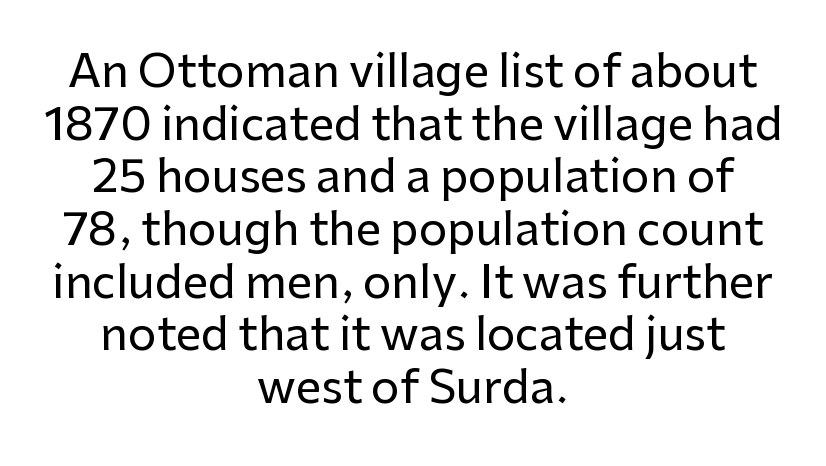
The image shows 45 px sans-serif type, upright; set centered, line spacing 1.17x, normal letter spacing, not underlined; low stroke contrast and a medium x-height.
